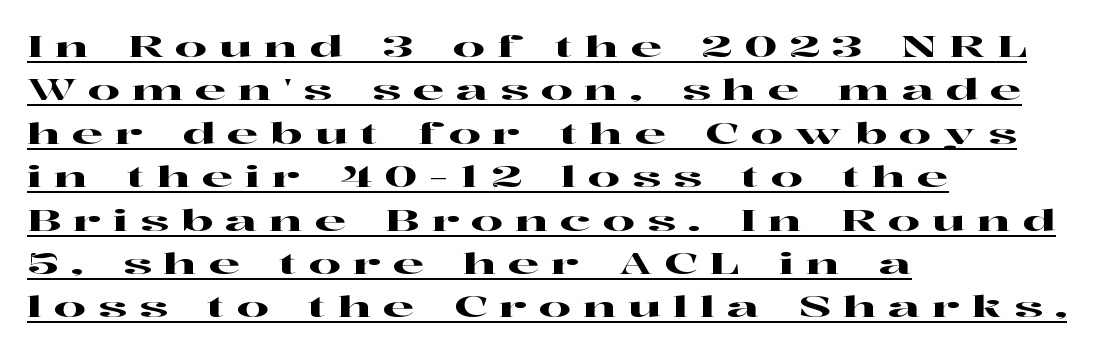
The image shows 28 px wide serif type, upright; set left-aligned, normal line spacing (1.55x), unusually wide letter spacing (+0.43 em), underlined; high stroke contrast and a medium x-height.
